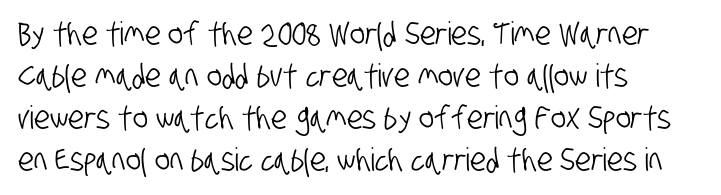
The image shows 32 px condensed sans-serif type; set left-aligned, normal line spacing (1.31x), normal letter spacing, not underlined; low stroke contrast and a large x-height.
